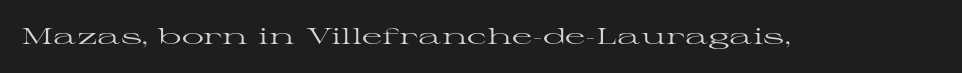
Q: Is the text bold? A: No.
Q: Is the text italic (slanted)? A: No, it is upright.
Q: Is the text underlined? A: No.
Q: Is the spacing between letters normal or unusually wide? A: Normal.
